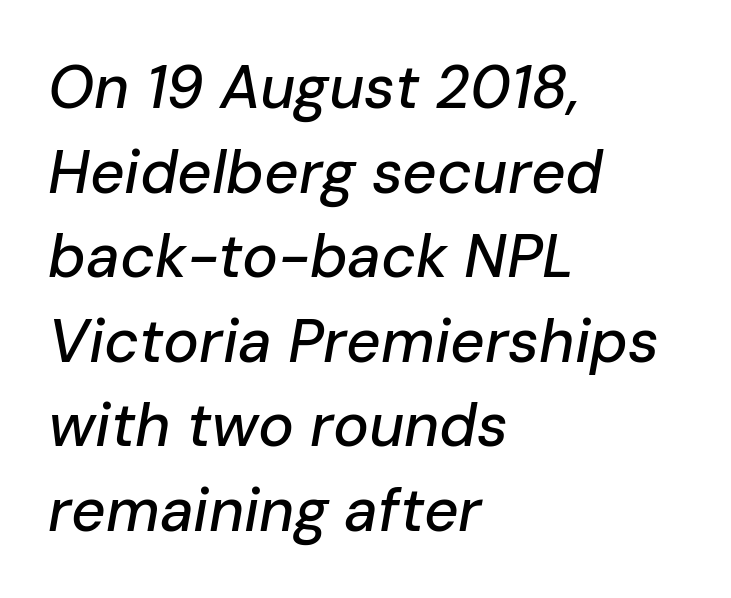
Q: Is the text italic (slanted)? A: Yes, it leans right by about 10 degrees.
Q: Is the text underlined? A: No.
Q: How is the paragraph aligned? A: Left-aligned.
Q: Is the spacing between letters normal or unusually wide? A: Normal.
Q: Is the spacing between lines tight, normal or loose? A: Normal.
Q: Width (condensed, normal, or wide)? A: Normal.
Q: Stroke contrast? A: Low.
Q: x-height? A: Medium.
Q: Monospaced? A: No.
